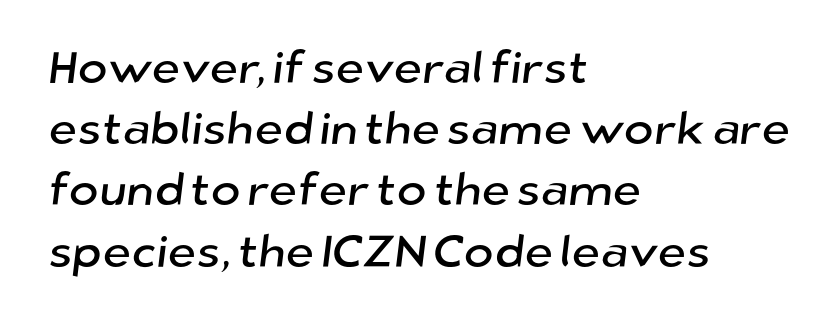
{"serif": "no", "width": "normal", "stroke_contrast": "low", "x_height": "medium", "monospaced": "no", "underline": "no", "align": "left", "line_spacing": "normal", "line_spacing_ratio": 1.36, "letter_spacing": "normal", "letter_spacing_em": 0.0, "glyph_px": 45}
